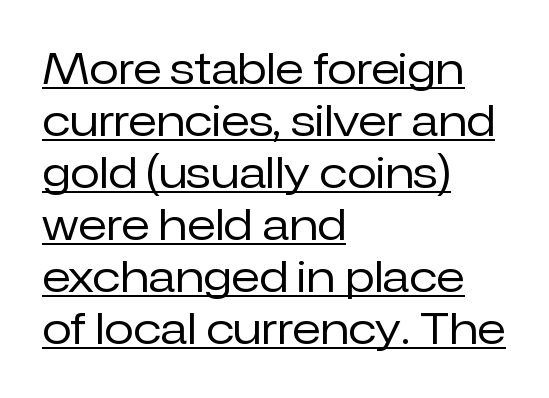
The image shows 43 px regular-weight sans-serif type, upright; set left-aligned, line spacing 1.21x, normal letter spacing, underlined; low stroke contrast and a medium x-height.
